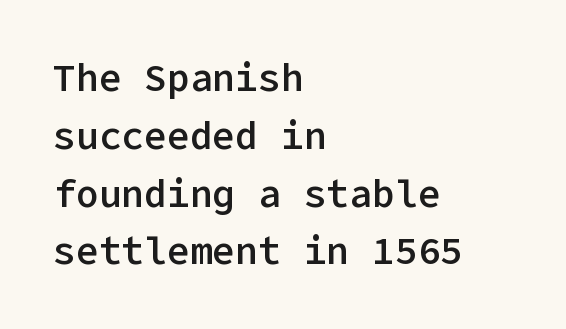
{"serif": "no", "italic": "no", "bold": "semi", "weight": "semibold", "width": "normal", "stroke_contrast": "low", "x_height": "medium", "underline": "no", "align": "left", "line_spacing": "normal", "line_spacing_ratio": 1.52, "letter_spacing": "normal", "letter_spacing_em": 0.0, "glyph_px": 38}
